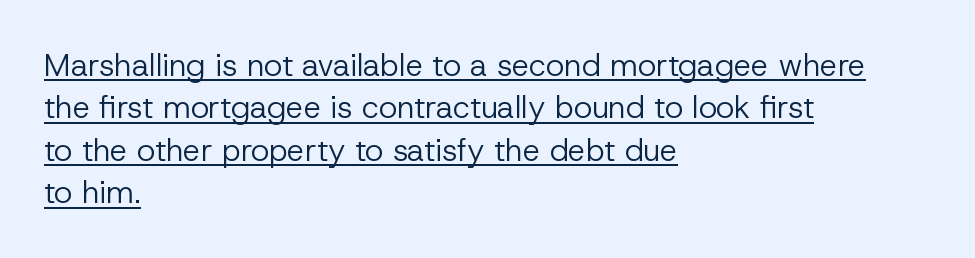
{"serif": "no", "italic": "no", "bold": "no", "weight": "regular", "width": "normal", "stroke_contrast": "low", "x_height": "medium", "monospaced": "no", "underline": "yes", "align": "left", "line_spacing": "normal", "line_spacing_ratio": 1.37, "letter_spacing": "normal", "letter_spacing_em": 0.0, "glyph_px": 31}
